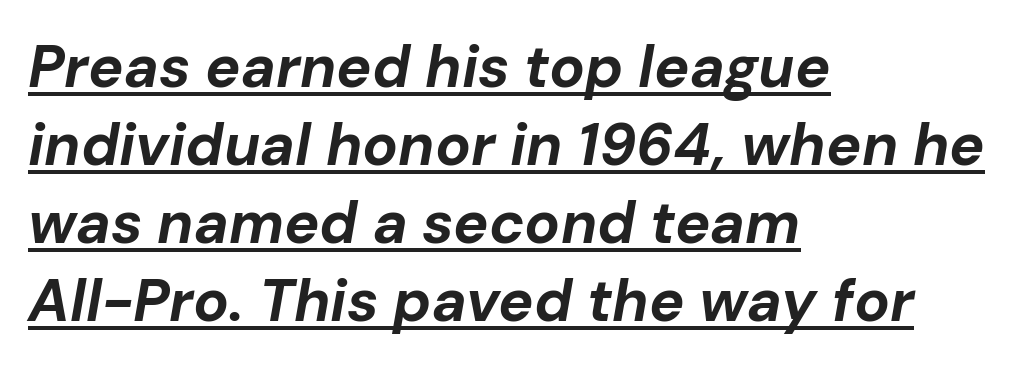
The image shows 59 px bold type, italic (leaning right); set left-aligned, normal line spacing (1.32x), normal letter spacing, underlined; low stroke contrast and a medium x-height.
